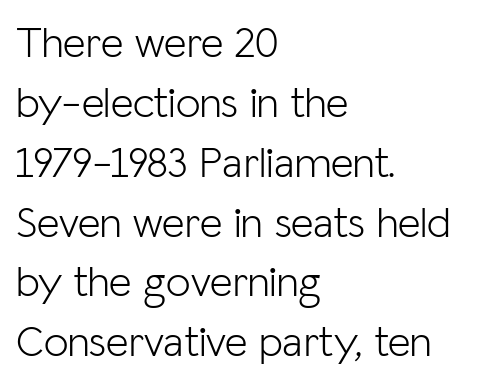
The image shows 44 px light sans-serif type, upright; set left-aligned, normal line spacing (1.36x), normal letter spacing, not underlined; low stroke contrast and a medium x-height.
